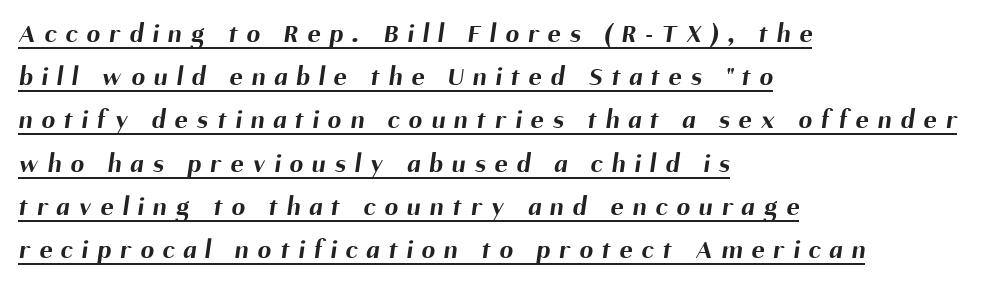
Q: Is the text bold? A: Yes.
Q: Is the text underlined? A: Yes.
Q: How is the paragraph aligned? A: Left-aligned.
Q: Is the spacing between letters normal or unusually wide? A: Unusually wide.
Q: Is the spacing between lines tight, normal or loose? A: Normal.
